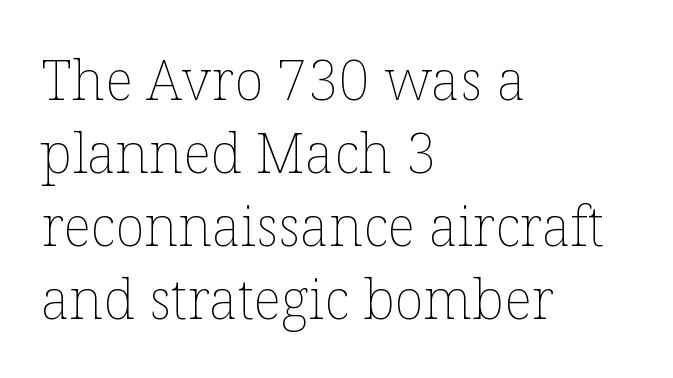
{"italic": "no", "bold": "no", "weight": "thin", "width": "normal", "stroke_contrast": "low", "x_height": "medium", "monospaced": "no", "underline": "no", "align": "left", "line_spacing": "normal", "line_spacing_ratio": 1.33, "letter_spacing": "normal", "letter_spacing_em": 0.0, "glyph_px": 55}
